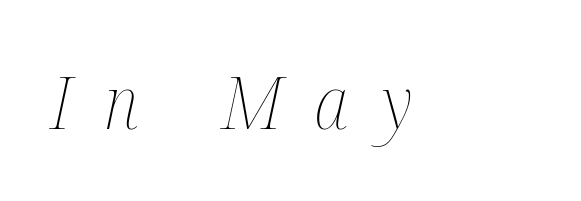
The image shows 73 px thin, condensed type, italic (leaning right); set unusually wide letter spacing (+0.45 em), not underlined; medium stroke contrast and a medium x-height.
